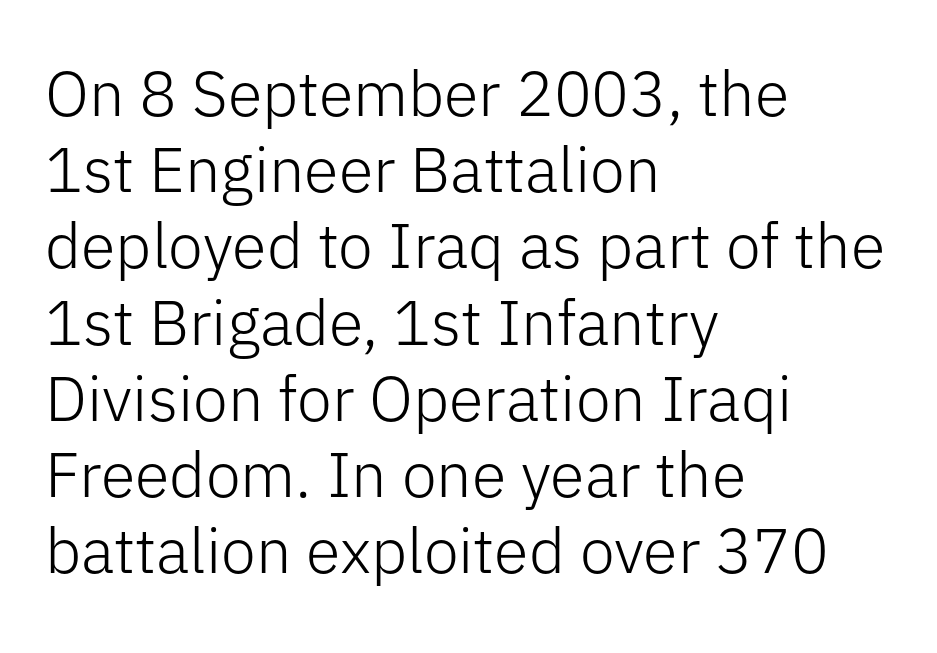
{"serif": "no", "italic": "no", "bold": "no", "weight": "light", "width": "normal", "stroke_contrast": "low", "x_height": "medium", "monospaced": "no", "underline": "no", "align": "left", "line_spacing_ratio": 1.21, "letter_spacing": "normal", "letter_spacing_em": 0.0, "glyph_px": 63}
